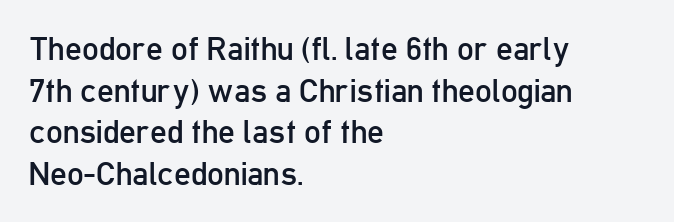
Does the type have serifs? No, each stem ends abruptly. The tracking reads as untouched default to a designer's eye. Proportional: the letters do not fall into vertical columns. Line starts are locked; line ends wander.
